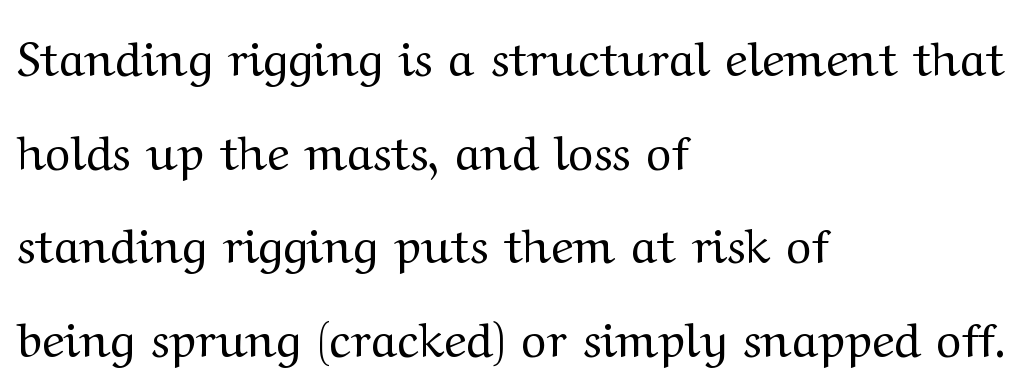
The image shows 48 px regular-weight, wide serif type, upright; set left-aligned, loose line spacing (1.95x), normal letter spacing, not underlined; medium stroke contrast and a medium x-height.
